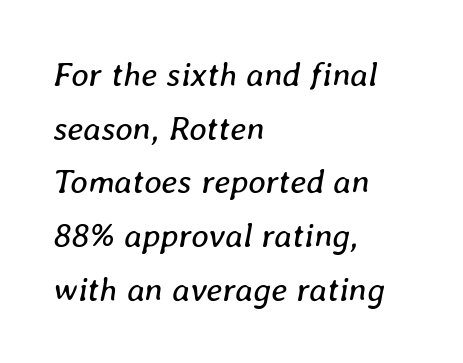
Evenly set lines give the paragraph a standard silhouette. All the whitespace from short lines collects on the right. Slant detected: the letters are inclined. Weight class: somewhere from thin through regular. Look at the tracking — it's just the regular setting, nothing added. Varying glyph widths throughout — classic text-font behaviour.
